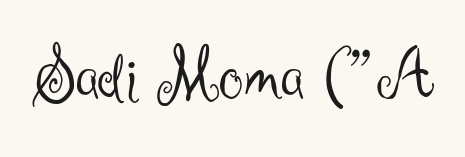
The image shows 78 px light sans-serif type, upright; set normal letter spacing, not underlined; medium stroke contrast and a small x-height.
